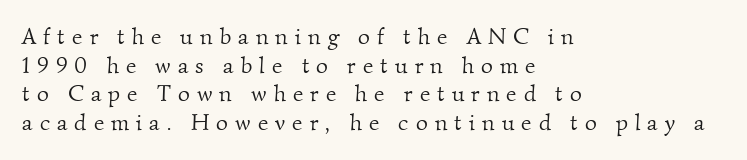
The image shows 23 px text type; set left-aligned, normal line spacing (1.25x), unusually wide letter spacing (+0.31 em), not underlined.
